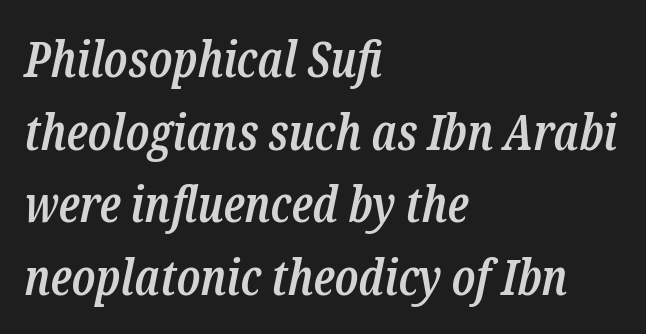
In terms of posture, this sample is oblique. Interline gaps are of average width in this sample. Think of a printed novel: that variable character pitch is what you see here. Compared with an ordinary text face, these strokes are moderately heavier — a semibold. The strip under each line holds only bare page.
